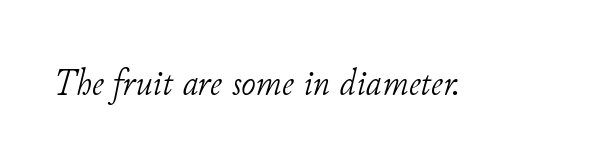
{"serif": "yes", "italic": "yes", "lean": "right", "slant_degrees": 11, "bold": "no", "weight": "light", "width": "normal", "stroke_contrast": "low", "x_height": "small", "monospaced": "no", "underline": "no", "letter_spacing": "normal", "letter_spacing_em": 0.0, "glyph_px": 39}
